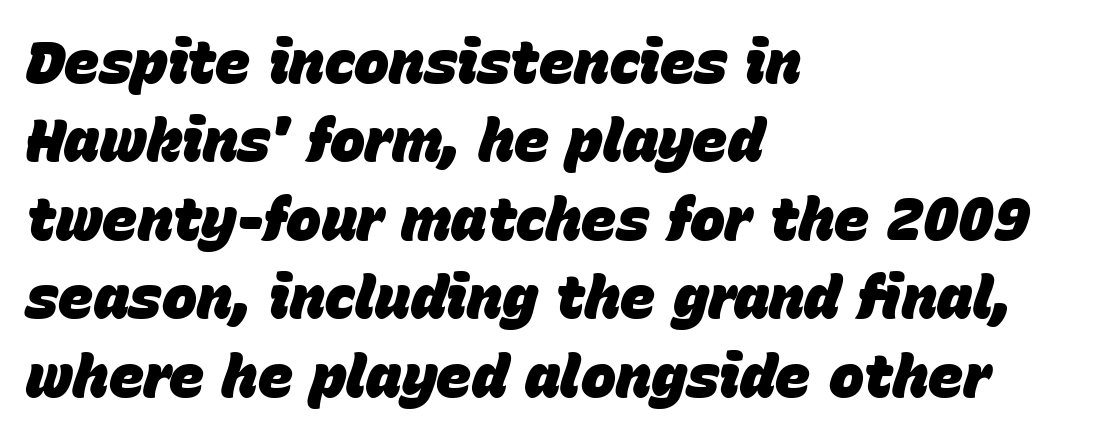
Q: Is the text bold? A: Yes.
Q: Is the text italic (slanted)? A: Yes, it leans right by about 15 degrees.
Q: Is the text underlined? A: No.
Q: How is the paragraph aligned? A: Left-aligned.
Q: Is the spacing between letters normal or unusually wide? A: Normal.
Q: Is the spacing between lines tight, normal or loose? A: Normal.
Q: Width (condensed, normal, or wide)? A: Normal.
Q: Stroke contrast? A: Low.
Q: x-height? A: Large.
Q: Monospaced? A: No.
